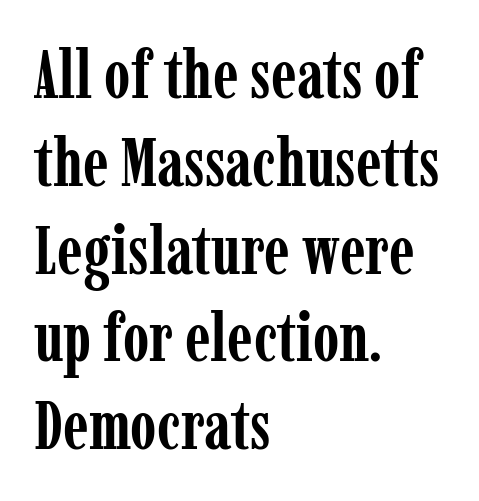
The image shows 67 px semibold, condensed serif type, upright; set left-aligned, normal line spacing (1.31x), normal letter spacing, not underlined; low stroke contrast and a medium x-height.
